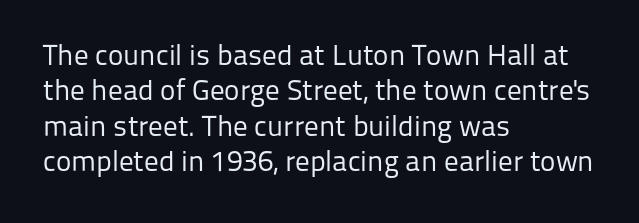
{"serif": "no", "italic": "no", "bold": "no", "weight": "regular", "width": "normal", "stroke_contrast": "low", "x_height": "medium", "monospaced": "no", "underline": "no", "align": "left", "line_spacing_ratio": 1.22, "letter_spacing": "normal", "letter_spacing_em": 0.0, "glyph_px": 29}
